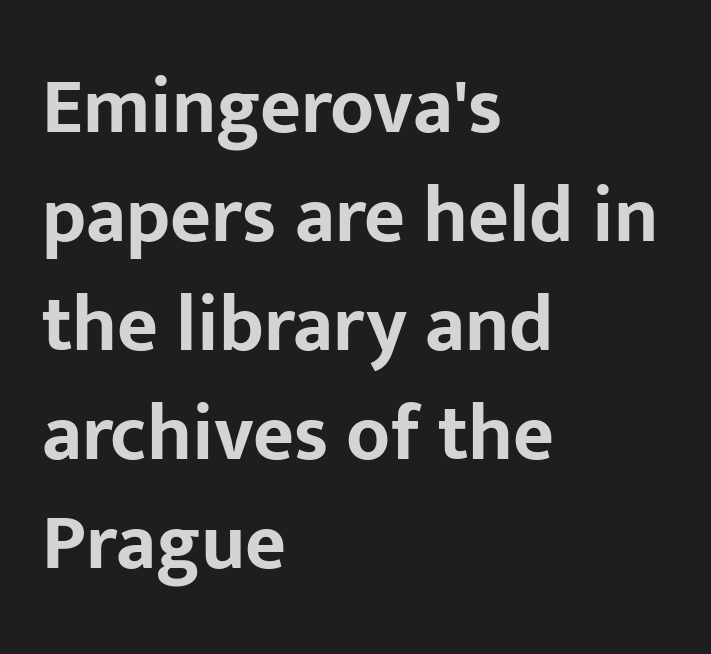
Q: Is the text bold? A: Yes.
Q: Is the text italic (slanted)? A: No, it is upright.
Q: Is the typeface a serif or a sans-serif typeface? A: Sans-serif.
Q: Is the text underlined? A: No.
Q: How is the paragraph aligned? A: Left-aligned.
Q: Is the spacing between letters normal or unusually wide? A: Normal.
Q: Is the spacing between lines tight, normal or loose? A: Normal.
Q: Width (condensed, normal, or wide)? A: Normal.
Q: Stroke contrast? A: Low.
Q: x-height? A: Medium.
Q: Monospaced? A: No.
